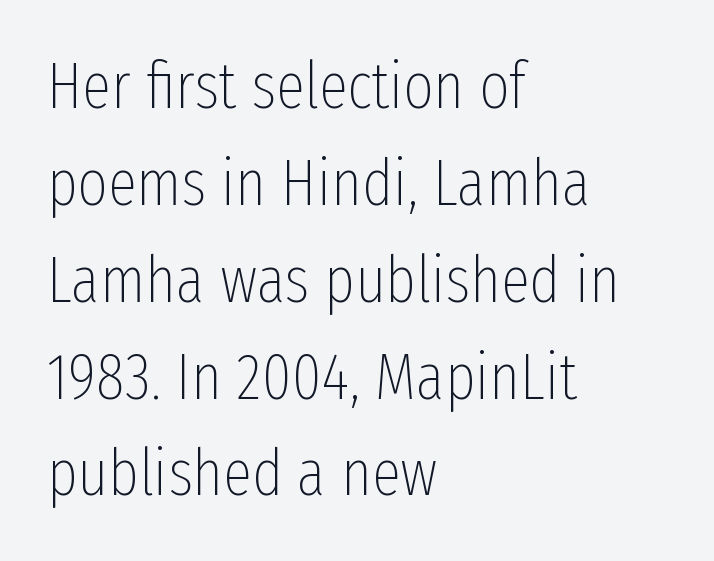
Q: Is the text bold? A: No.
Q: Is the text italic (slanted)? A: No, it is upright.
Q: Is the typeface a serif or a sans-serif typeface? A: Sans-serif.
Q: Is the text underlined? A: No.
Q: How is the paragraph aligned? A: Left-aligned.
Q: Is the spacing between letters normal or unusually wide? A: Normal.
Q: Is the spacing between lines tight, normal or loose? A: Normal.
Q: Width (condensed, normal, or wide)? A: Condensed.
Q: Stroke contrast? A: Low.
Q: x-height? A: Medium.
Q: Monospaced? A: No.
